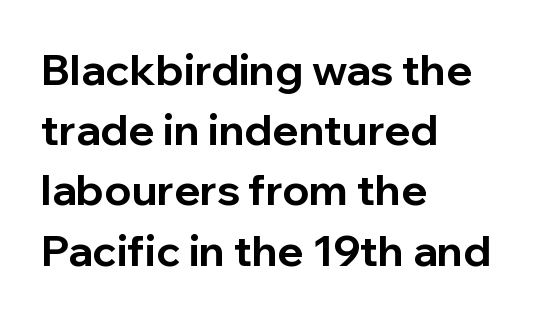
The sample has been set heavy, in full bold. It's the straight-up-and-down kind of type. The glyphs are unaccompanied by any horizontal stroke below them. These lines are rendered in a variable-pitch font.
